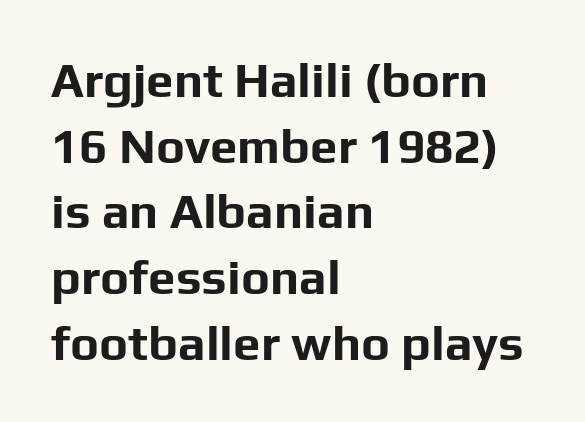
Q: Is the text bold? A: Yes.
Q: Is the text italic (slanted)? A: No, it is upright.
Q: Is the typeface a serif or a sans-serif typeface? A: Sans-serif.
Q: Is the text underlined? A: No.
Q: How is the paragraph aligned? A: Left-aligned.
Q: Is the spacing between letters normal or unusually wide? A: Normal.
Q: Is the spacing between lines tight, normal or loose? A: Normal.
Q: Width (condensed, normal, or wide)? A: Normal.
Q: Stroke contrast? A: Low.
Q: x-height? A: Medium.
Q: Monospaced? A: No.
